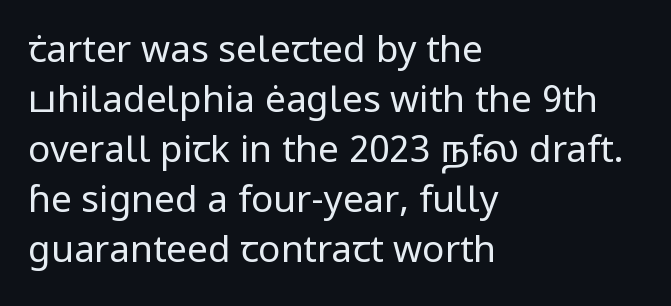
{"serif": "no", "italic": "no", "bold": "no", "weight": "regular", "width": "normal", "stroke_contrast": "low", "x_height": "medium", "monospaced": "no", "underline": "no", "align": "left", "line_spacing": "normal", "line_spacing_ratio": 1.35, "letter_spacing": "normal", "letter_spacing_em": 0.0, "glyph_px": 37}
